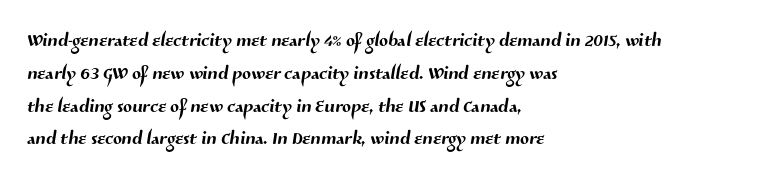
Q: Is the text underlined? A: No.
Q: How is the paragraph aligned? A: Left-aligned.
Q: Is the spacing between letters normal or unusually wide? A: Normal.
Q: Is the spacing between lines tight, normal or loose? A: Normal.
